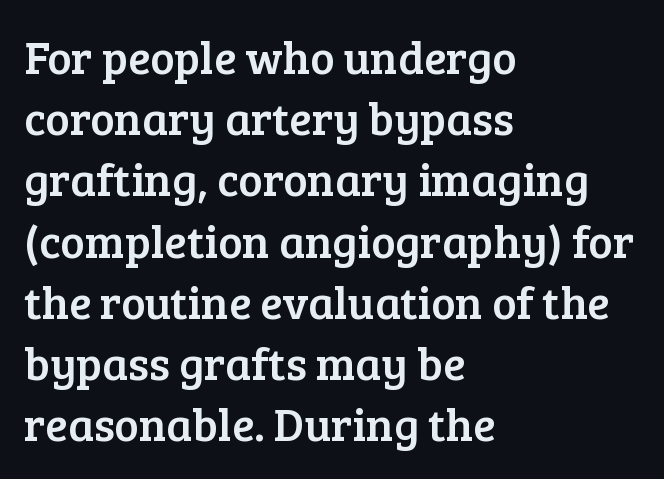
Beneath every word, the page is bare. A student would call this left alignment; a typographer would say flush left, rag right. Quick note: not italic, upright. Does extra space separate the letters? No, they use regular spacing. The passage shown is typed in a proportional face where columns would drift.
